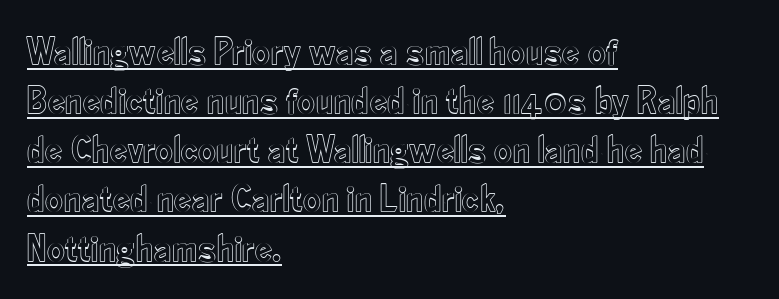
Q: Is the text italic (slanted)? A: No, it is upright.
Q: Is the text underlined? A: Yes.
Q: How is the paragraph aligned? A: Left-aligned.
Q: Is the spacing between letters normal or unusually wide? A: Normal.
Q: Is the spacing between lines tight, normal or loose? A: Normal.
Q: Width (condensed, normal, or wide)? A: Condensed.
Q: x-height? A: Small.
Q: Monospaced? A: No.
